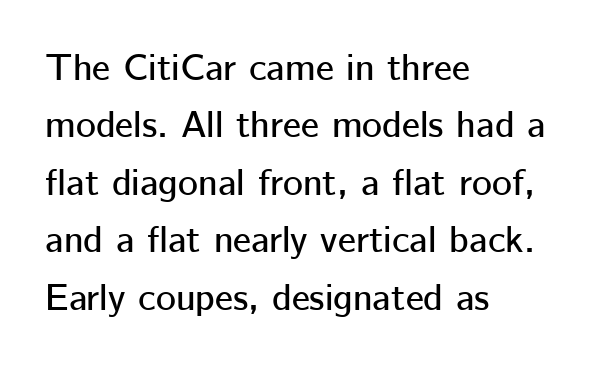
{"serif": "no", "italic": "no", "width": "normal", "stroke_contrast": "low", "x_height": "medium", "monospaced": "no", "underline": "no", "align": "left", "line_spacing": "normal", "line_spacing_ratio": 1.51, "letter_spacing": "normal", "letter_spacing_em": 0.0, "glyph_px": 38}
